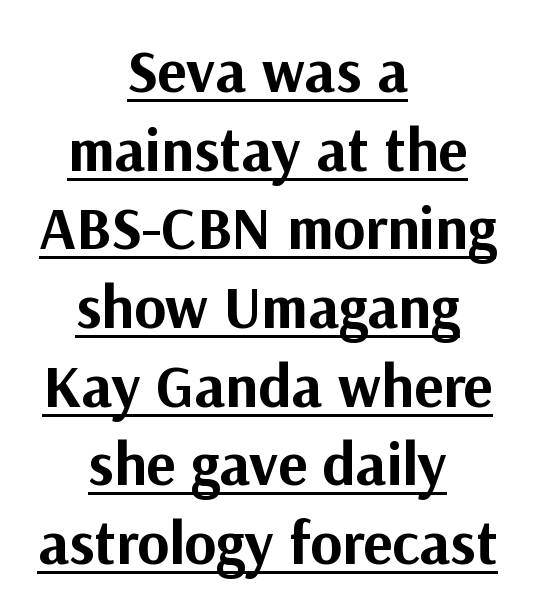
{"serif": "no", "italic": "no", "bold": "yes", "weight": "bold", "width": "normal", "stroke_contrast": "medium", "x_height": "medium", "monospaced": "no", "underline": "yes", "align": "center", "line_spacing": "normal", "line_spacing_ratio": 1.29, "letter_spacing": "normal", "letter_spacing_em": 0.0, "glyph_px": 61}
